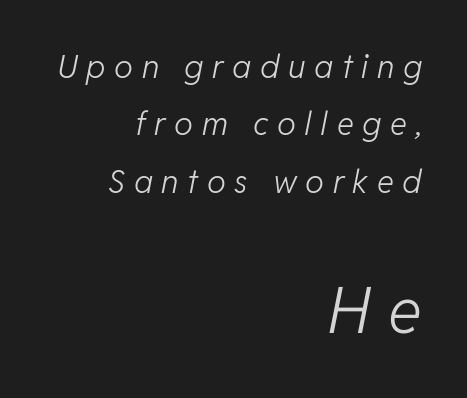
The image shows 64 px light type, italic (leaning right); set right-aligned, line spacing 1.79x, unusually wide letter spacing (+0.27 em), not underlined; the second (bottom) block is 2.0x larger; low stroke contrast and a medium x-height.
